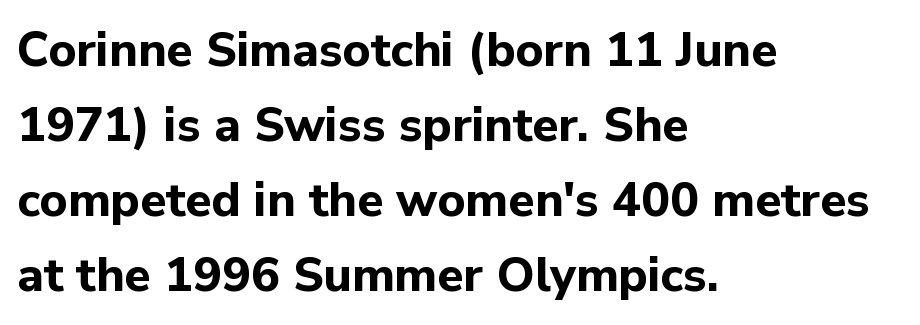
Q: Is the text bold? A: Yes.
Q: Is the text italic (slanted)? A: No, it is upright.
Q: Is the typeface a serif or a sans-serif typeface? A: Sans-serif.
Q: Is the text underlined? A: No.
Q: How is the paragraph aligned? A: Left-aligned.
Q: Is the spacing between letters normal or unusually wide? A: Normal.
Q: Is the spacing between lines tight, normal or loose? A: Normal.
Q: Width (condensed, normal, or wide)? A: Normal.
Q: Stroke contrast? A: Low.
Q: x-height? A: Medium.
Q: Monospaced? A: No.
